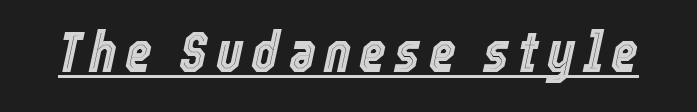
{"italic": "yes", "lean": "right", "slant_degrees": 12, "width": "condensed", "x_height": "medium", "monospaced": "no", "underline": "yes", "glyph_px": 58}
